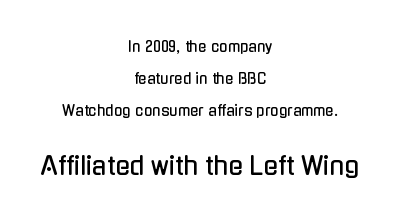
Q: Is the text italic (slanted)? A: No, it is upright.
Q: Is the text underlined? A: No.
Q: How is the paragraph aligned? A: Centered.
Q: Is the spacing between letters normal or unusually wide? A: Normal.
Q: Is the spacing between lines tight, normal or loose? A: Loose.
Q: Which block of text is set in a larger size, the first (top) or the second (bottom)? A: The second (bottom) one.
